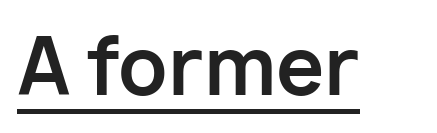
Q: Is the text bold? A: Yes.
Q: Is the text italic (slanted)? A: No, it is upright.
Q: Is the typeface a serif or a sans-serif typeface? A: Sans-serif.
Q: Is the text underlined? A: Yes.
Q: Is the spacing between letters normal or unusually wide? A: Normal.
Q: Width (condensed, normal, or wide)? A: Normal.
Q: Stroke contrast? A: Low.
Q: x-height? A: Medium.
Q: Monospaced? A: No.
